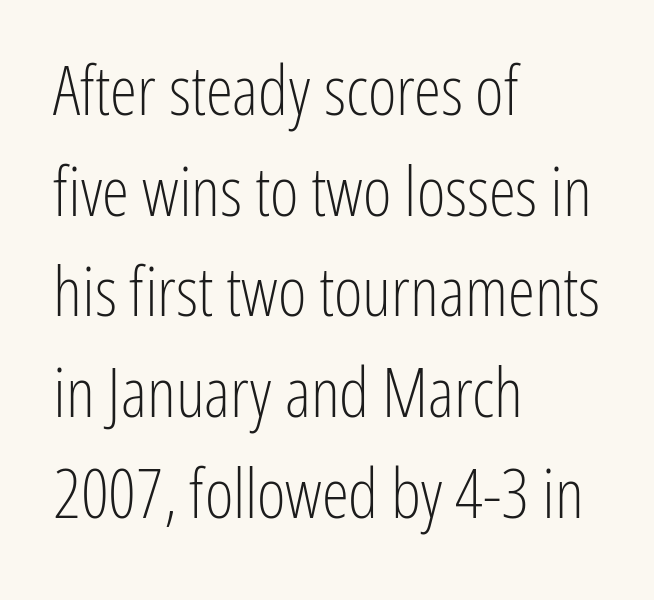
Is this a fixed-width face? No — the glyphs have proportional, varying widths. Beneath every word, the page is bare. The face looks like a standard text weight, possibly lighter. This rendering employs a face without finishing strokes, i.e., a sans-serif.
